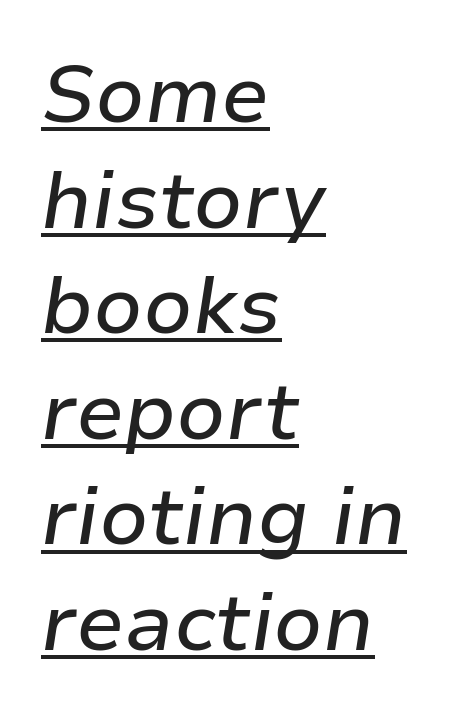
Q: Is the text italic (slanted)? A: Yes, it leans right by about 9 degrees.
Q: Is the text underlined? A: Yes.
Q: How is the paragraph aligned? A: Left-aligned.
Q: Is the spacing between letters normal or unusually wide? A: Normal.
Q: Is the spacing between lines tight, normal or loose? A: Normal.
Q: Width (condensed, normal, or wide)? A: Normal.
Q: Stroke contrast? A: Low.
Q: x-height? A: Medium.
Q: Monospaced? A: No.
